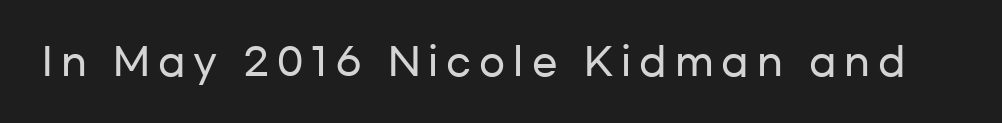
The type family on display is of the sans-serif kind. The passage shown has open, widely tracked lettering throughout. Varying glyph widths throughout — classic text-font behaviour. Descender tails drop into unmarked territory. Ordinary non-slanted type is in use.
